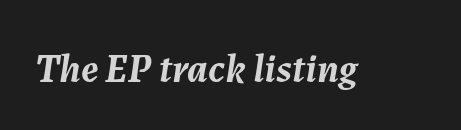
The image shows 40 px semibold type, italic (leaning right); set normal letter spacing, not underlined; medium stroke contrast and a medium x-height.
